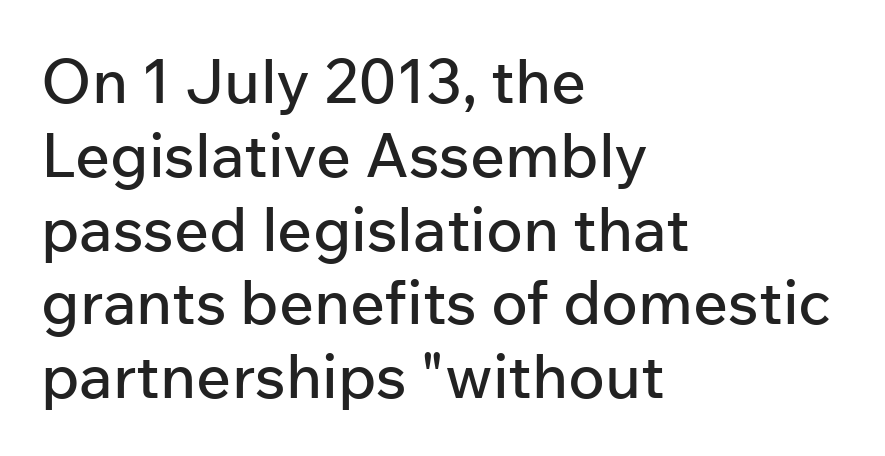
{"serif": "no", "italic": "no", "width": "normal", "stroke_contrast": "low", "x_height": "medium", "monospaced": "no", "underline": "no", "align": "left", "line_spacing_ratio": 1.21, "letter_spacing": "normal", "letter_spacing_em": 0.0, "glyph_px": 61}
